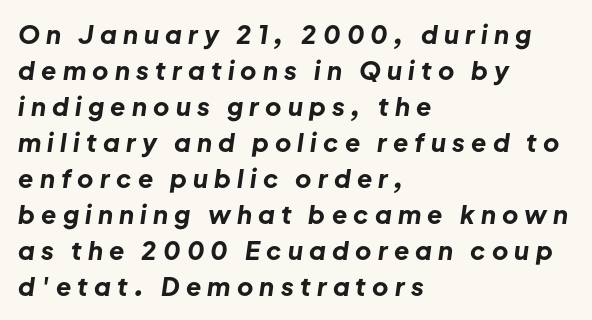
The image shows 25 px bold type, italic (leaning right); set left-aligned, normal line spacing (1.44x), unusually wide letter spacing (+0.25 em), not underlined.
